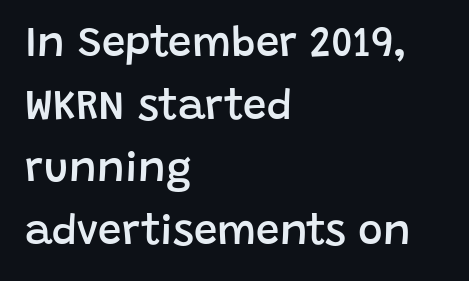
{"serif": "no", "italic": "no", "bold": "semi", "weight": "semibold", "width": "normal", "stroke_contrast": "low", "x_height": "large", "monospaced": "no", "underline": "no", "align": "left", "line_spacing": "normal", "line_spacing_ratio": 1.49, "letter_spacing": "normal", "letter_spacing_em": 0.0, "glyph_px": 42}
